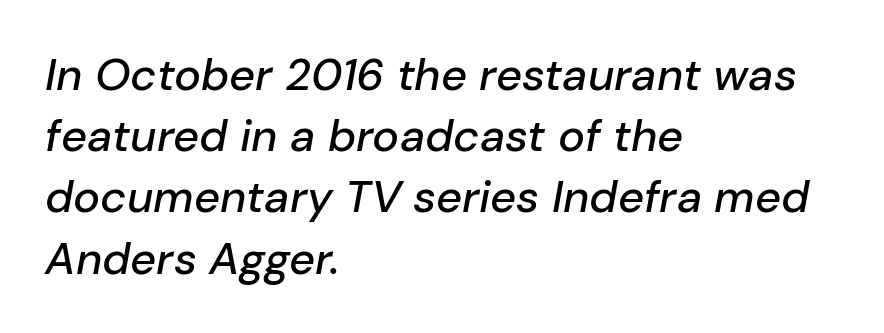
Q: Is the text italic (slanted)? A: Yes, it leans right by about 10 degrees.
Q: Is the text underlined? A: No.
Q: How is the paragraph aligned? A: Left-aligned.
Q: Is the spacing between letters normal or unusually wide? A: Normal.
Q: Is the spacing between lines tight, normal or loose? A: Normal.
Q: Width (condensed, normal, or wide)? A: Normal.
Q: Stroke contrast? A: Low.
Q: x-height? A: Medium.
Q: Monospaced? A: No.
